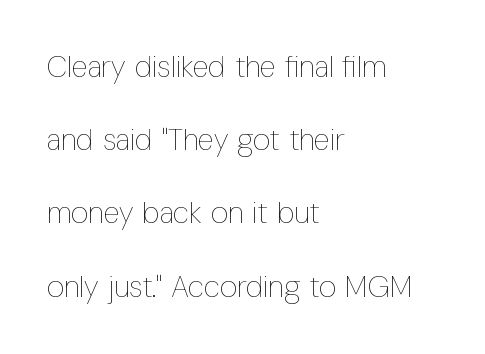
{"italic": "no", "bold": "no", "weight": "thin", "width": "condensed", "stroke_contrast": "low", "x_height": "medium", "monospaced": "no", "underline": "no", "align": "left", "line_spacing": "loose", "line_spacing_ratio": 2.44, "letter_spacing": "normal", "letter_spacing_em": 0.0, "glyph_px": 30}
